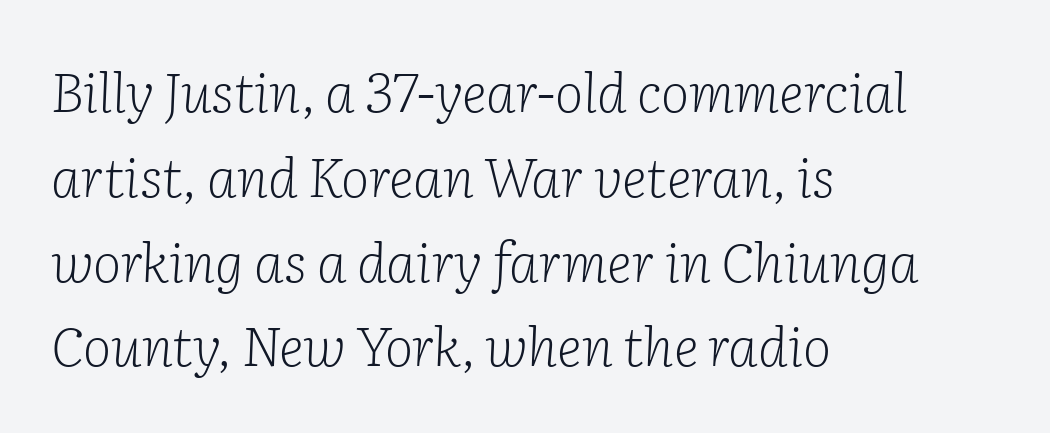
Q: Is the text bold? A: No.
Q: Is the text italic (slanted)? A: Yes, it leans right by about 2 degrees.
Q: Is the typeface a serif or a sans-serif typeface? A: Serif.
Q: Is the text underlined? A: No.
Q: How is the paragraph aligned? A: Left-aligned.
Q: Is the spacing between letters normal or unusually wide? A: Normal.
Q: Is the spacing between lines tight, normal or loose? A: Normal.
Q: Width (condensed, normal, or wide)? A: Normal.
Q: Stroke contrast? A: Low.
Q: x-height? A: Medium.
Q: Monospaced? A: No.
